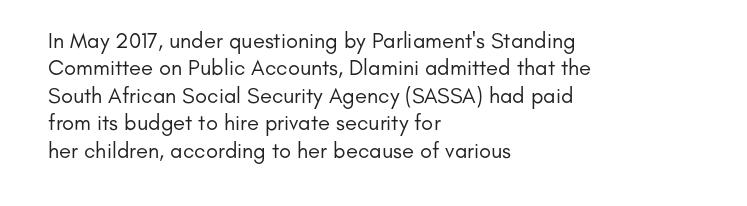
The image shows 22 px text type, upright; set left-aligned, normal line spacing (1.25x), normal letter spacing, not underlined.
